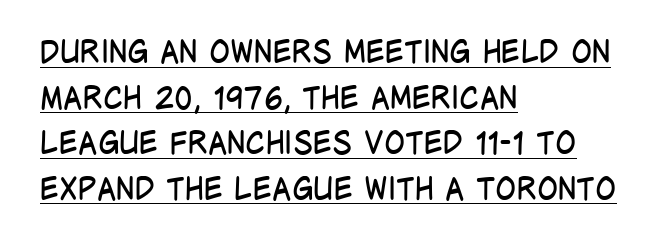
Q: Is the text bold? A: No.
Q: Is the text italic (slanted)? A: No, it is upright.
Q: Is the typeface a serif or a sans-serif typeface? A: Sans-serif.
Q: Is the text underlined? A: Yes.
Q: How is the paragraph aligned? A: Left-aligned.
Q: Is the spacing between letters normal or unusually wide? A: Normal.
Q: Is the spacing between lines tight, normal or loose? A: Normal.
Q: Width (condensed, normal, or wide)? A: Condensed.
Q: Stroke contrast? A: Low.
Q: x-height? A: Large.
Q: Monospaced? A: No.
